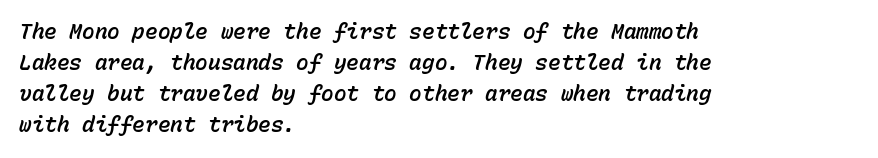
The image shows 21 px text type, italic (leaning right); set left-aligned, normal line spacing (1.48x), normal letter spacing, not underlined.
